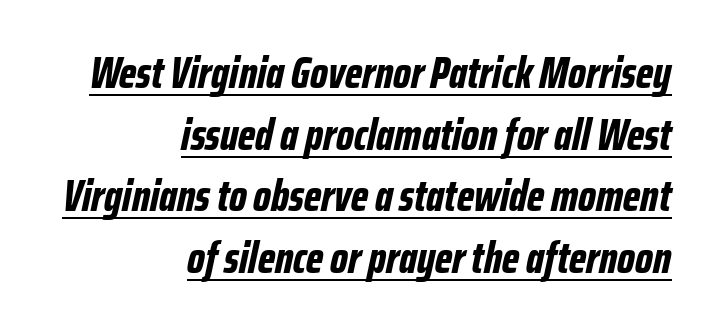
{"italic": "yes", "lean": "right", "slant_degrees": 12, "bold": "yes", "weight": "bold", "width": "condensed", "stroke_contrast": "low", "x_height": "medium", "monospaced": "no", "underline": "yes", "align": "right", "line_spacing": "normal", "line_spacing_ratio": 1.37, "letter_spacing": "normal", "letter_spacing_em": 0.0, "glyph_px": 45}
